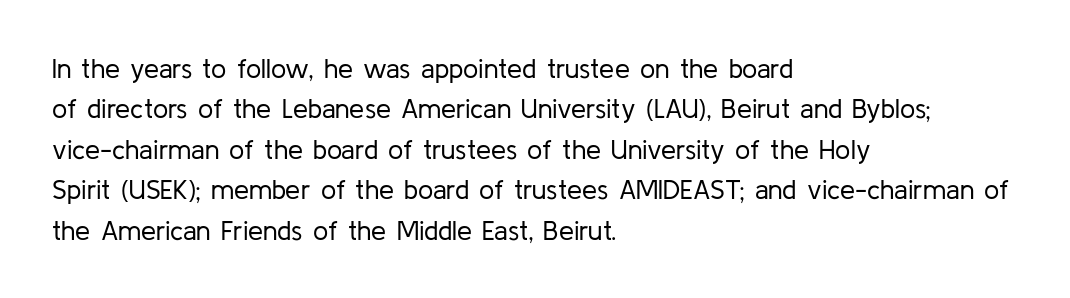
{"italic": "no", "bold": "no", "underline": "no", "align": "left", "line_spacing": "normal", "line_spacing_ratio": 1.5, "letter_spacing": "normal", "letter_spacing_em": 0.0, "glyph_px": 27}
